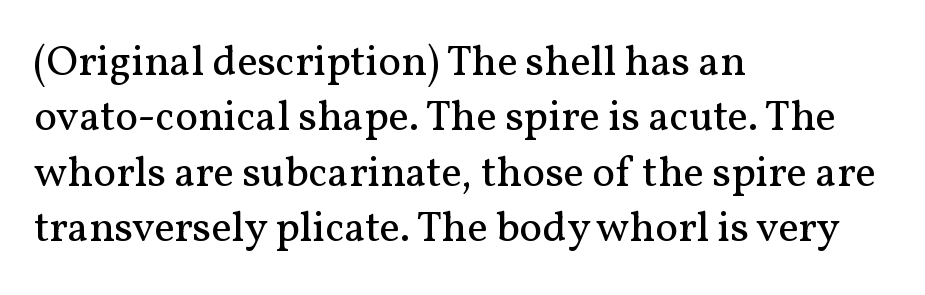
Inter-character spacing is left at the font's built-in metrics. Little horizontal feet cap the strokes, marking this as serif type. The lettering holds an erect, upright posture throughout. Does the leading feel generous? No, just average. If you drew a ruler down the left edge, every line would touch it.
